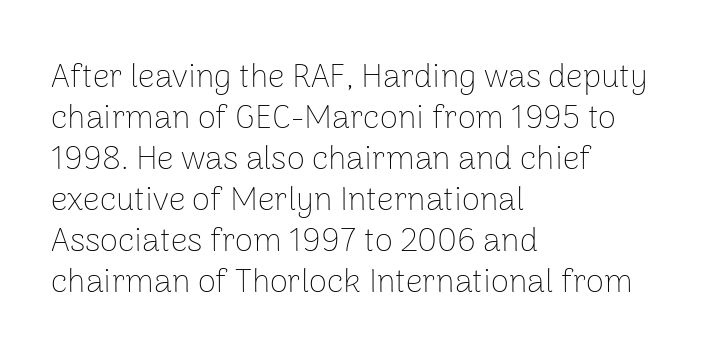
Q: Is the text bold? A: No.
Q: Is the text italic (slanted)? A: No, it is upright.
Q: Is the typeface a serif or a sans-serif typeface? A: Sans-serif.
Q: Is the text underlined? A: No.
Q: How is the paragraph aligned? A: Left-aligned.
Q: Is the spacing between letters normal or unusually wide? A: Normal.
Q: Width (condensed, normal, or wide)? A: Normal.
Q: Stroke contrast? A: Low.
Q: x-height? A: Medium.
Q: Monospaced? A: No.
